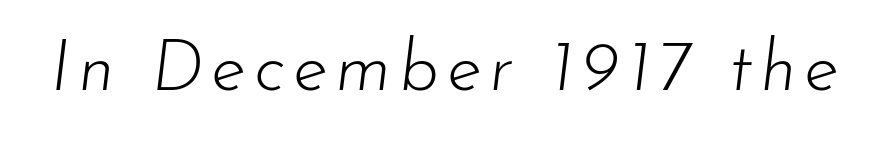
You could not count columns in this text — the font is proportionally spaced. Anything drawn beneath the words? Only blank space. Looking at the ascenders, they clearly lean. The typeface has the unassuming heft of standard copy or less.
